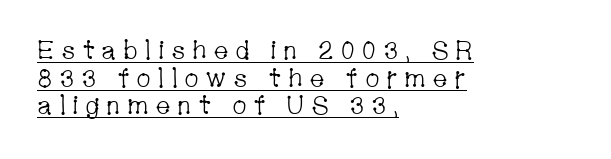
The text block is weighted toward the left margin, trailing off unevenly rightward. A rule runs beneath these lines of type. What stands out about the letter spacing? Its width — letters are far apart. Designer's note — italics off, roman on. Tightly led — the rows are bunched.
